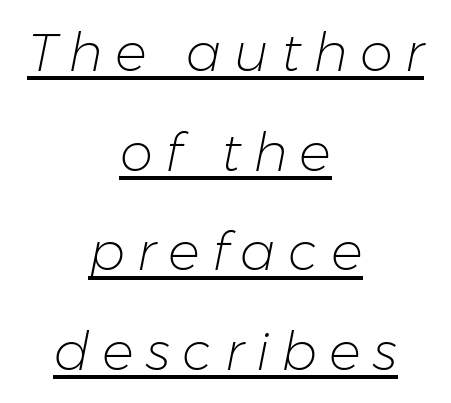
Q: Is the text bold? A: No.
Q: Is the text italic (slanted)? A: Yes, it leans right by about 11 degrees.
Q: Is the text underlined? A: Yes.
Q: How is the paragraph aligned? A: Centered.
Q: Is the spacing between letters normal or unusually wide? A: Unusually wide.
Q: Width (condensed, normal, or wide)? A: Normal.
Q: Stroke contrast? A: Low.
Q: x-height? A: Medium.
Q: Monospaced? A: No.
